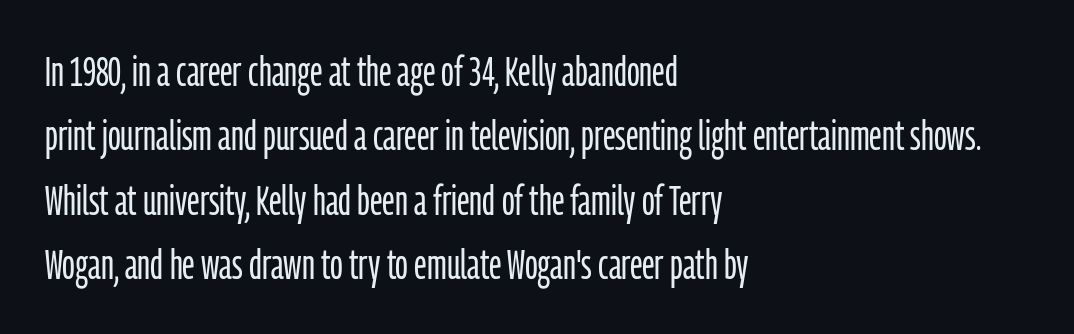
The lines sit at an ordinary, default distance from one another. Stems and bowls with no extra thickness — not bold. This rendering leaves character spacing at its baseline value. Unlike a traditional serif, this face leaves its strokes unadorned.
